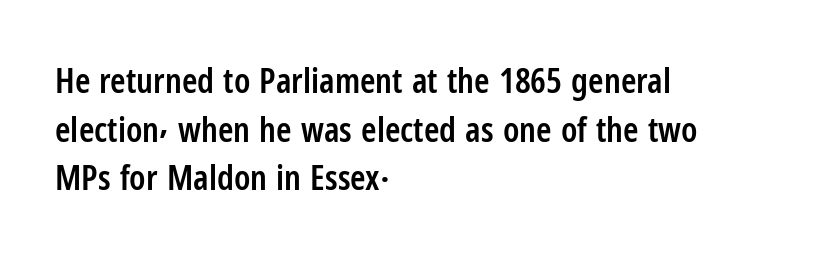
Baseline-to-baseline distance is the conventional proportion of letter height. Characters remain perfectly vertical along every line. Nobody touched the tracking dial on this one. The compositor pushed each line to the left boundary. The font family rendered here belongs to the sans-serif group.
